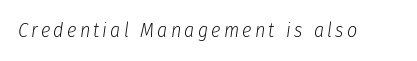
The rendering applies a slant to the glyphs. The gap between lines stays unmarked. Ink coverage per letter is moderate at most.
